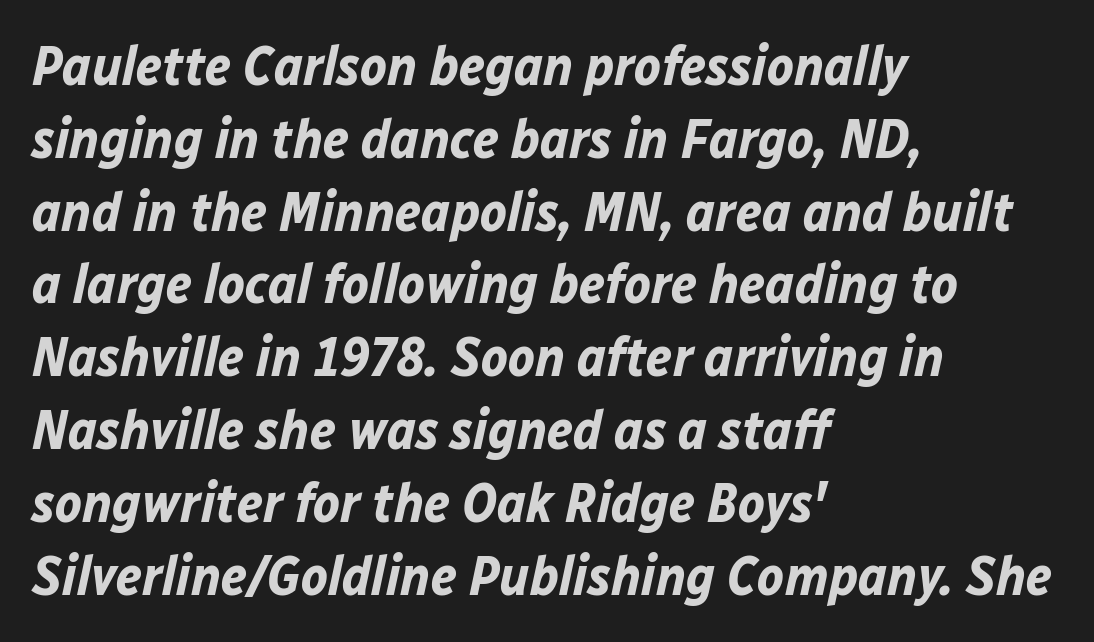
Q: Is the text bold? A: Yes.
Q: Is the text italic (slanted)? A: Yes, it leans right by about 12 degrees.
Q: Is the text underlined? A: No.
Q: How is the paragraph aligned? A: Left-aligned.
Q: Is the spacing between letters normal or unusually wide? A: Normal.
Q: Is the spacing between lines tight, normal or loose? A: Normal.
Q: Width (condensed, normal, or wide)? A: Normal.
Q: Stroke contrast? A: Low.
Q: x-height? A: Medium.
Q: Monospaced? A: No.
